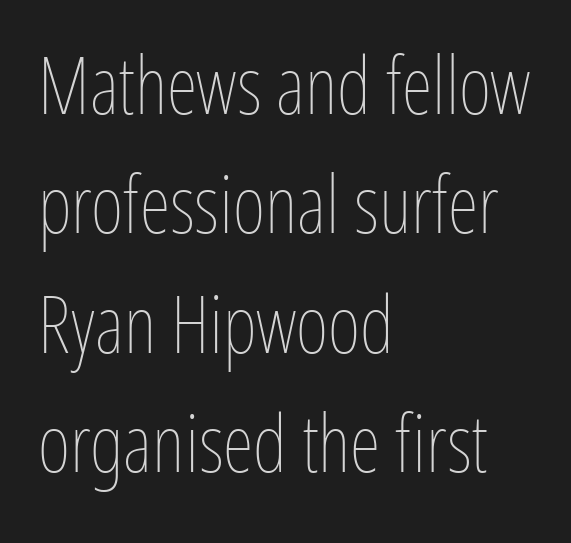
{"italic": "no", "bold": "no", "weight": "thin", "width": "condensed", "stroke_contrast": "low", "x_height": "medium", "monospaced": "no", "underline": "no", "align": "left", "line_spacing": "normal", "line_spacing_ratio": 1.51, "letter_spacing": "normal", "letter_spacing_em": 0.0, "glyph_px": 79}
